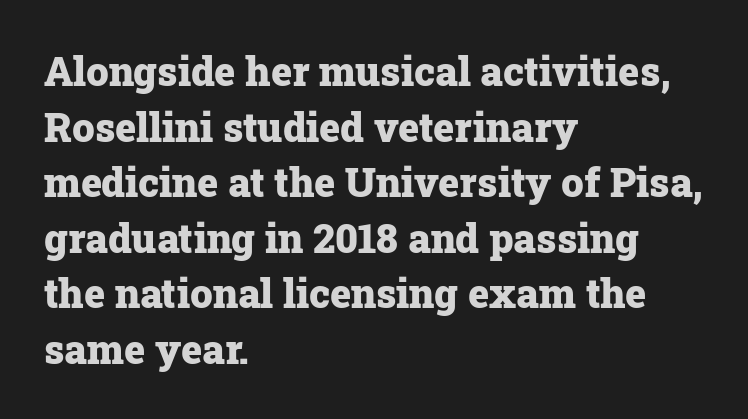
Q: Is the text bold? A: Yes.
Q: Is the text italic (slanted)? A: No, it is upright.
Q: Is the typeface a serif or a sans-serif typeface? A: Serif.
Q: Is the text underlined? A: No.
Q: How is the paragraph aligned? A: Left-aligned.
Q: Is the spacing between letters normal or unusually wide? A: Normal.
Q: Is the spacing between lines tight, normal or loose? A: Normal.
Q: Width (condensed, normal, or wide)? A: Normal.
Q: Stroke contrast? A: Low.
Q: x-height? A: Medium.
Q: Monospaced? A: No.
